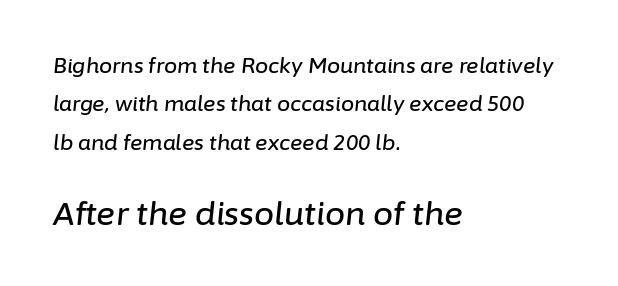
The image shows 32 px text type, italic (leaning right); set left-aligned, line spacing 1.83x, normal letter spacing, not underlined; the second (bottom) block is 1.52x larger; low stroke contrast and a medium x-height.
